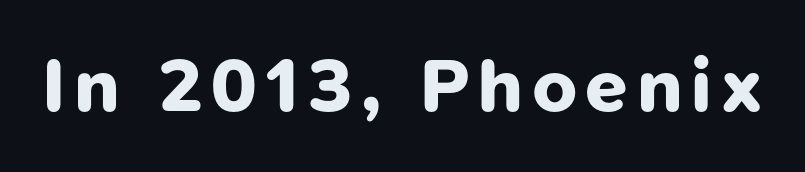
The image shows 76 px bold sans-serif type; set not underlined; low stroke contrast and a medium x-height.
